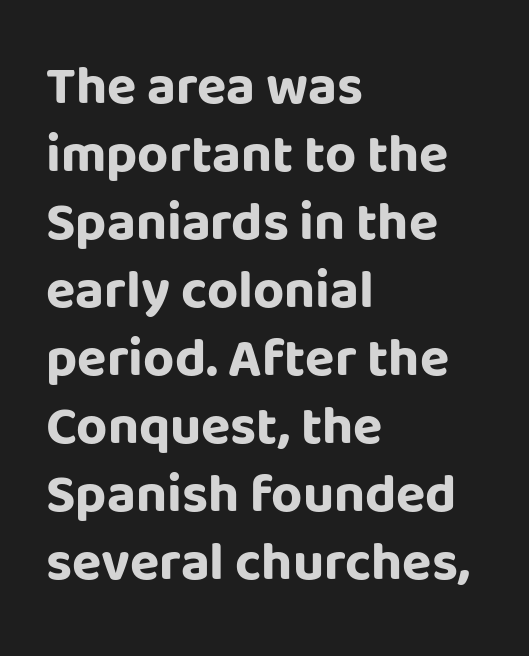
The image shows 54 px bold sans-serif type, upright; set left-aligned, normal line spacing (1.26x), normal letter spacing, not underlined; low stroke contrast and a large x-height.
